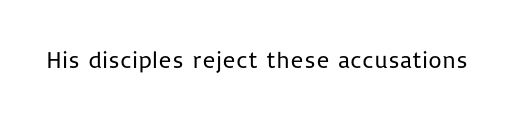
Q: Is the text bold? A: No.
Q: Is the text italic (slanted)? A: No, it is upright.
Q: Is the text underlined? A: No.
Q: Is the spacing between letters normal or unusually wide? A: Normal.
